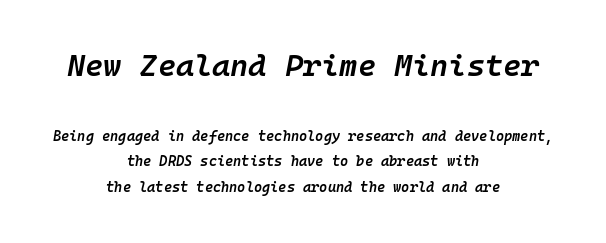
The image shows 31 px semibold type, italic (leaning right), monospaced; set centered, line spacing 1.81x, normal letter spacing, not underlined; the first (top) block is 2.21x larger; low stroke contrast and a medium x-height.
